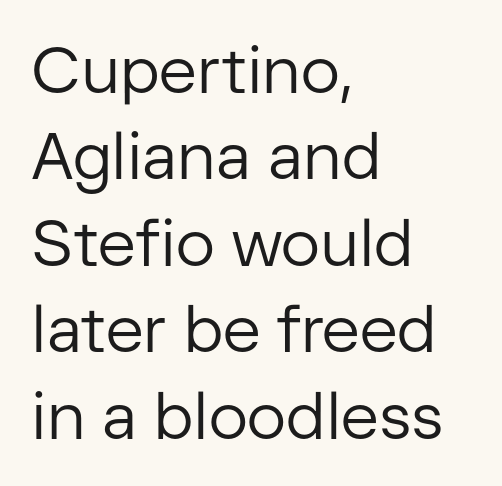
{"serif": "no", "italic": "no", "bold": "no", "weight": "regular", "width": "normal", "stroke_contrast": "low", "x_height": "medium", "monospaced": "no", "underline": "no", "align": "left", "line_spacing": "normal", "line_spacing_ratio": 1.33, "letter_spacing": "normal", "letter_spacing_em": 0.0, "glyph_px": 65}
